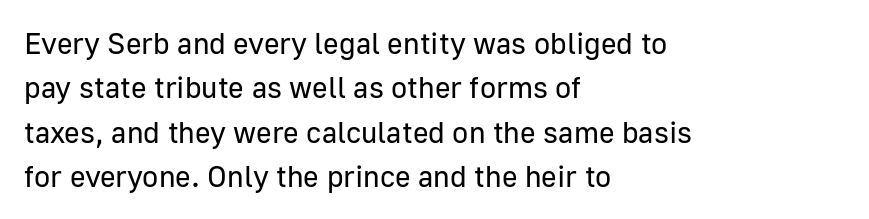
The image shows 30 px regular-weight sans-serif type, upright; set left-aligned, normal line spacing (1.48x), normal letter spacing, not underlined; low stroke contrast and a medium x-height.
